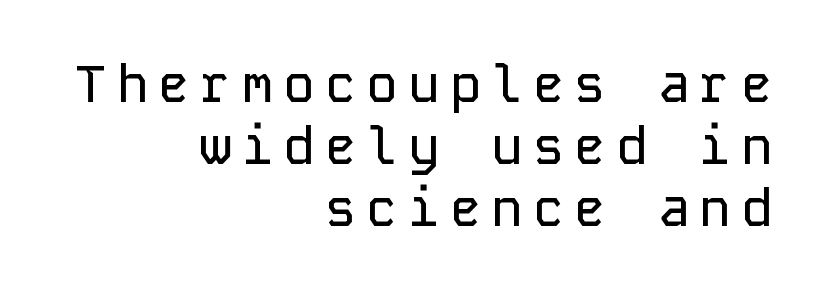
Q: Is the text italic (slanted)? A: No, it is upright.
Q: Is the typeface a serif or a sans-serif typeface? A: Sans-serif.
Q: Is the text underlined? A: No.
Q: How is the paragraph aligned? A: Right-aligned.
Q: Is the spacing between letters normal or unusually wide? A: Unusually wide.
Q: Width (condensed, normal, or wide)? A: Normal.
Q: Stroke contrast? A: Low.
Q: x-height? A: Medium.
Q: Monospaced? A: Yes.
